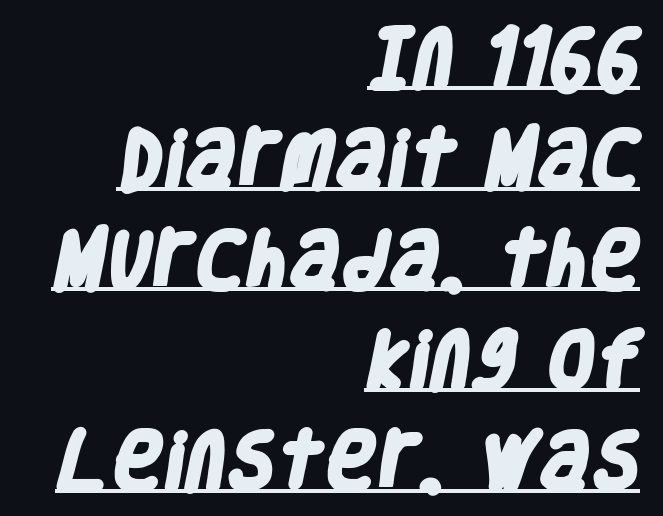
Q: Is the text bold? A: Yes.
Q: Is the typeface a serif or a sans-serif typeface? A: Sans-serif.
Q: Is the text underlined? A: Yes.
Q: How is the paragraph aligned? A: Right-aligned.
Q: Is the spacing between letters normal or unusually wide? A: Normal.
Q: Is the spacing between lines tight, normal or loose? A: Normal.
Q: Width (condensed, normal, or wide)? A: Condensed.
Q: Stroke contrast? A: Low.
Q: x-height? A: Large.
Q: Monospaced? A: No.
